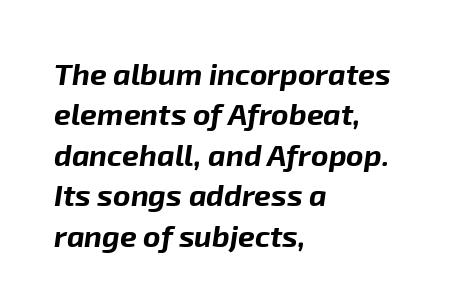
{"italic": "yes", "lean": "right", "slant_degrees": 8, "bold": "yes", "weight": "bold", "width": "normal", "stroke_contrast": "low", "x_height": "medium", "monospaced": "no", "underline": "no", "align": "left", "line_spacing": "normal", "line_spacing_ratio": 1.35, "letter_spacing": "normal", "letter_spacing_em": 0.0, "glyph_px": 30}
